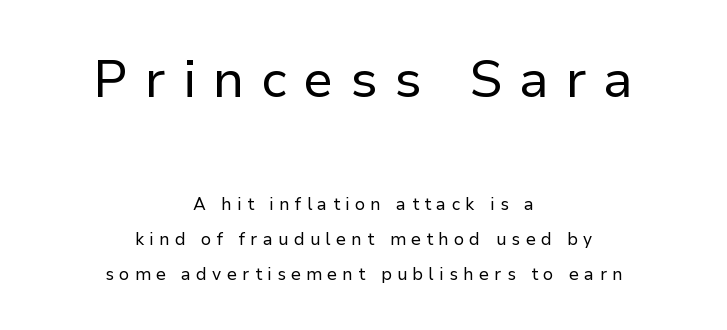
The image shows 52 px regular-weight sans-serif type, upright; set centered, loose line spacing (2.05x), unusually wide letter spacing (+0.32 em), not underlined; the first (top) block is 3.06x larger; low stroke contrast and a medium x-height.
